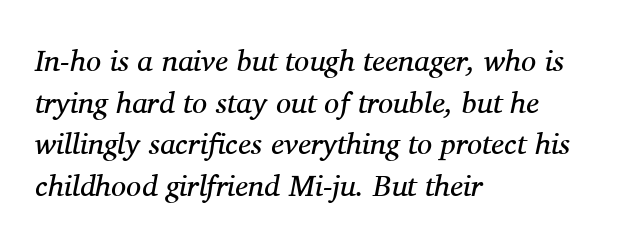
{"serif": "yes", "italic": "yes", "lean": "right", "slant_degrees": 11, "bold": "no", "weight": "regular", "width": "normal", "stroke_contrast": "medium", "x_height": "medium", "monospaced": "no", "underline": "no", "align": "left", "line_spacing": "normal", "line_spacing_ratio": 1.39, "letter_spacing": "normal", "letter_spacing_em": 0.0, "glyph_px": 30}
